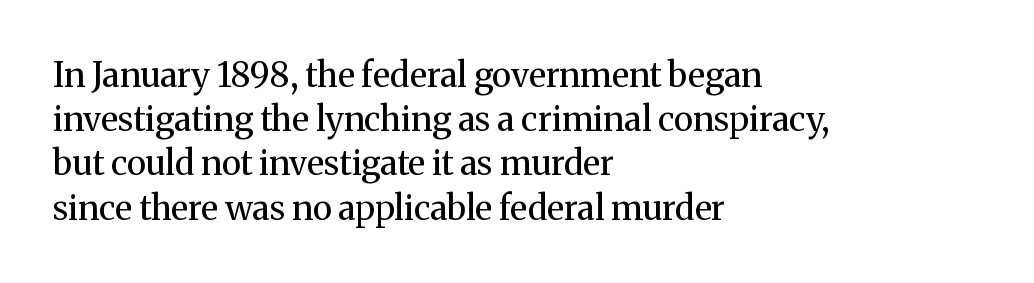
Visually the block forms a straight wall on the left and a jagged coastline on the right. The rendering uses natural spacing where letterforms have individual widths. Regular leading. Posture: straight, roman, zero tilt. A quiet, ordinary-to-light weight characterises the typeface.
